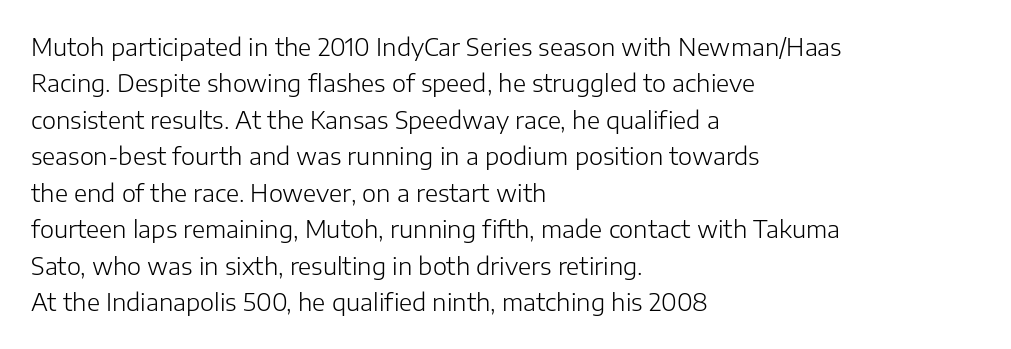
The foot of each line stays bare and open. These lines stack with their left ends in a neat column. Italic: no, the glyphs are upright roman. These lines sit exactly where default settings would place them.
